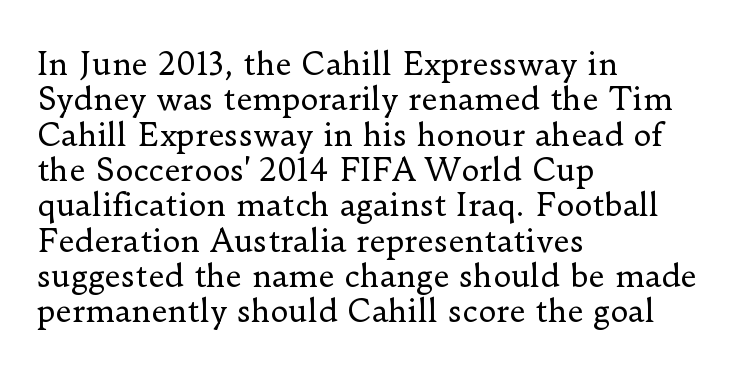
The image shows 31 px regular-weight serif type, upright; set left-aligned, tight line spacing (1.14x), normal letter spacing, not underlined; low stroke contrast and a small x-height.
